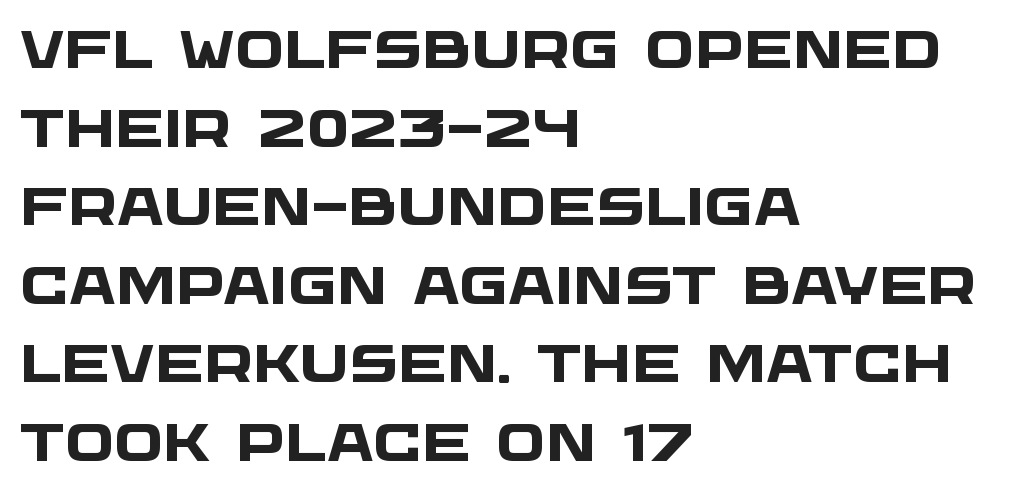
The image shows 52 px heavy, wide sans-serif type; set left-aligned, normal line spacing (1.51x), normal letter spacing, not underlined; low stroke contrast and a large x-height.
